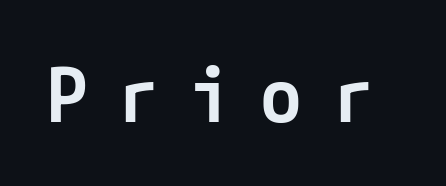
Q: Is the text bold? A: Semi-bold.
Q: Is the text italic (slanted)? A: No, it is upright.
Q: Is the typeface a serif or a sans-serif typeface? A: Sans-serif.
Q: Is the text underlined? A: No.
Q: Is the spacing between letters normal or unusually wide? A: Unusually wide.
Q: Width (condensed, normal, or wide)? A: Normal.
Q: Stroke contrast? A: Low.
Q: x-height? A: Medium.
